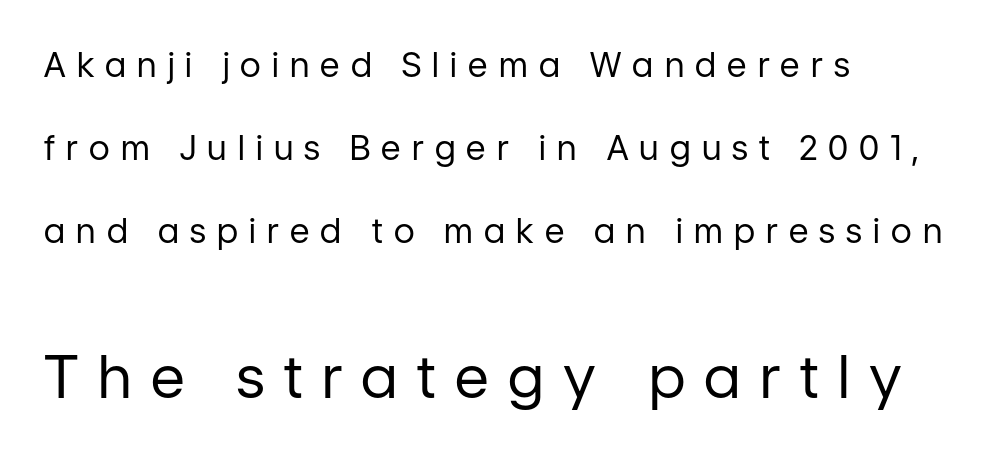
The image shows 59 px regular-weight sans-serif type, upright; set left-aligned, loose line spacing (2.44x), unusually wide letter spacing (+0.33 em), not underlined; the second (bottom) block is 1.74x larger; low stroke contrast and a medium x-height.
